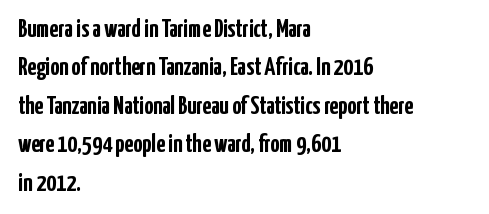
Q: Is the text bold? A: Yes.
Q: Is the text italic (slanted)? A: No, it is upright.
Q: Is the text underlined? A: No.
Q: How is the paragraph aligned? A: Left-aligned.
Q: Is the spacing between letters normal or unusually wide? A: Normal.
Q: Is the spacing between lines tight, normal or loose? A: Normal.
